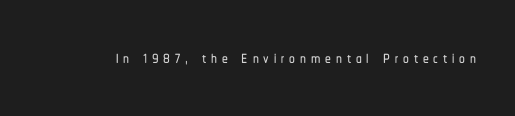
Q: Is the text italic (slanted)? A: No, it is upright.
Q: Is the text underlined? A: No.
Q: Is the spacing between letters normal or unusually wide? A: Unusually wide.
